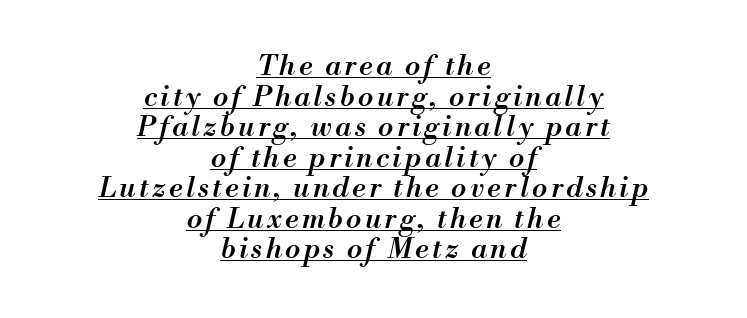
The image shows 28 px semibold type, italic (leaning right); set centered, tight line spacing (1.09x), underlined; medium stroke contrast and a small x-height.
